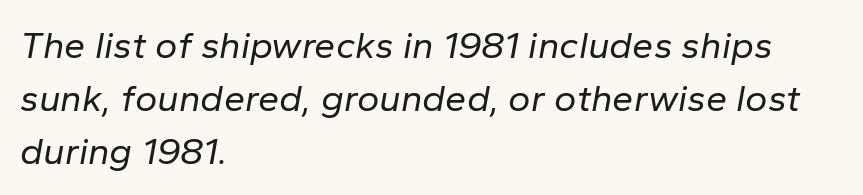
Q: Is the text bold? A: No.
Q: Is the text italic (slanted)? A: Yes, it leans right by about 10 degrees.
Q: Is the text underlined? A: No.
Q: How is the paragraph aligned? A: Left-aligned.
Q: Is the spacing between letters normal or unusually wide? A: Normal.
Q: Is the spacing between lines tight, normal or loose? A: Normal.
Q: Width (condensed, normal, or wide)? A: Normal.
Q: Stroke contrast? A: Low.
Q: x-height? A: Medium.
Q: Monospaced? A: No.
